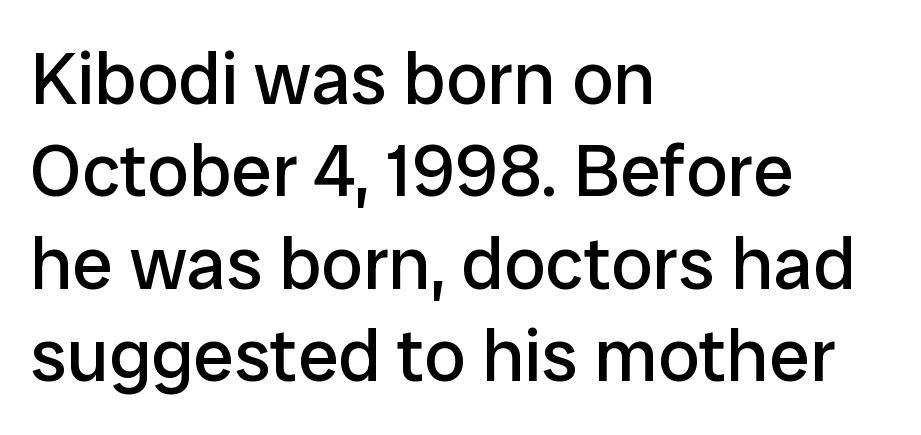
Q: Is the text bold? A: No.
Q: Is the text italic (slanted)? A: No, it is upright.
Q: Is the typeface a serif or a sans-serif typeface? A: Sans-serif.
Q: Is the text underlined? A: No.
Q: How is the paragraph aligned? A: Left-aligned.
Q: Is the spacing between letters normal or unusually wide? A: Normal.
Q: Is the spacing between lines tight, normal or loose? A: Normal.
Q: Width (condensed, normal, or wide)? A: Normal.
Q: Stroke contrast? A: Low.
Q: x-height? A: Medium.
Q: Monospaced? A: No.
